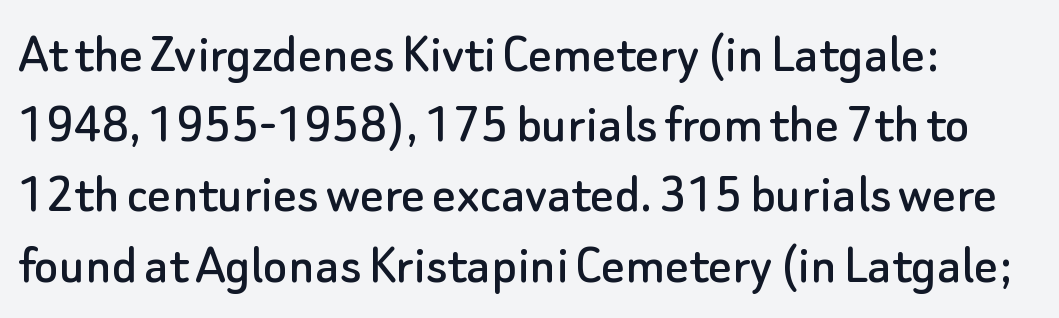
Q: Is the text italic (slanted)? A: No, it is upright.
Q: Is the typeface a serif or a sans-serif typeface? A: Sans-serif.
Q: Is the text underlined? A: No.
Q: Is the spacing between letters normal or unusually wide? A: Normal.
Q: Width (condensed, normal, or wide)? A: Normal.
Q: Stroke contrast? A: Low.
Q: x-height? A: Small.
Q: Monospaced? A: No.
